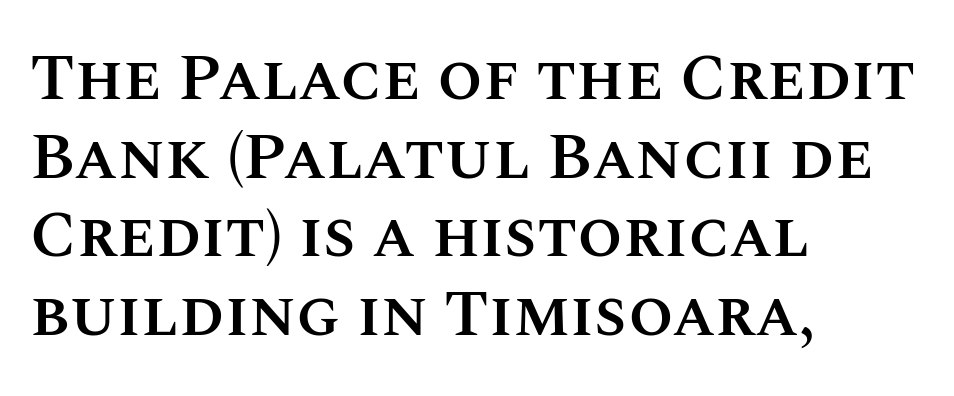
The image shows 65 px semibold type, upright; set left-aligned, line spacing 1.21x, normal letter spacing, not underlined; medium stroke contrast and a large x-height.
